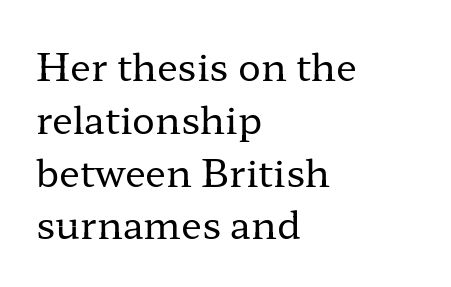
{"serif": "yes", "italic": "no", "bold": "no", "weight": "regular", "width": "wide", "stroke_contrast": "low", "x_height": "medium", "monospaced": "no", "underline": "no", "align": "left", "line_spacing": "normal", "line_spacing_ratio": 1.39, "letter_spacing": "normal", "letter_spacing_em": 0.0, "glyph_px": 38}
